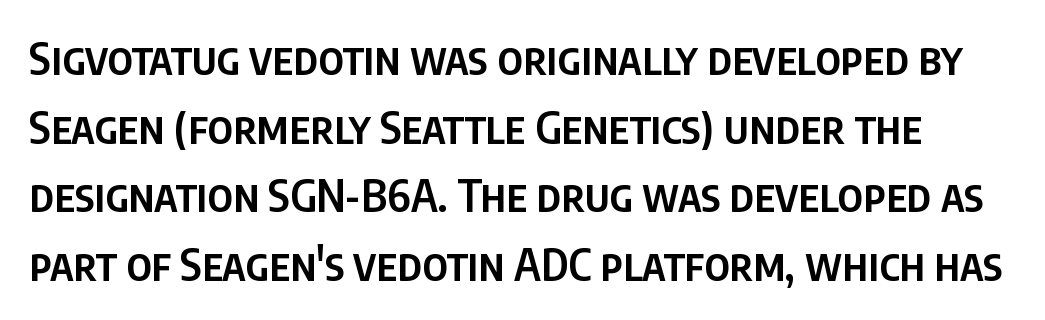
{"serif": "no", "italic": "no", "bold": "semi", "weight": "semibold", "width": "condensed", "stroke_contrast": "low", "x_height": "large", "monospaced": "no", "underline": "no", "line_spacing": "normal", "line_spacing_ratio": 1.56, "letter_spacing": "normal", "letter_spacing_em": 0.0, "glyph_px": 44}
